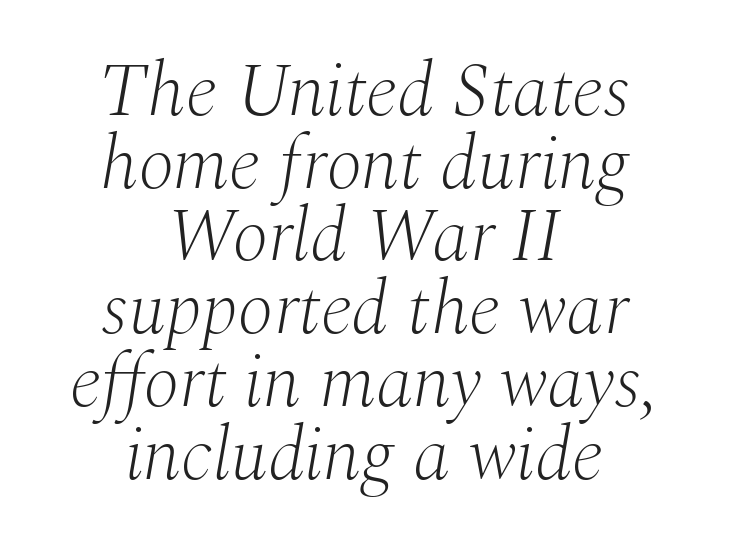
Q: Is the text bold? A: No.
Q: Is the text italic (slanted)? A: Yes, it leans right by about 10 degrees.
Q: Is the typeface a serif or a sans-serif typeface? A: Serif.
Q: Is the text underlined? A: No.
Q: How is the paragraph aligned? A: Centered.
Q: Is the spacing between letters normal or unusually wide? A: Normal.
Q: Is the spacing between lines tight, normal or loose? A: Tight.
Q: Width (condensed, normal, or wide)? A: Normal.
Q: Stroke contrast? A: Medium.
Q: x-height? A: Medium.
Q: Monospaced? A: No.
